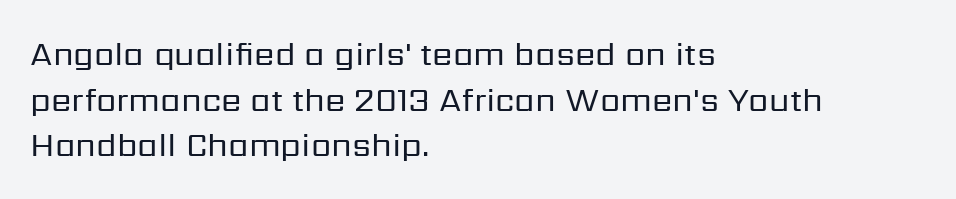
Observe the absence of serifs on each vertical stroke in this sample. These lines are rendered in a variable-pitch font. Rows of type keep a routine distance in the vertical direction. Stems here are at most as thick as an everyday book face. Every character sits straight up, as roman type does.
